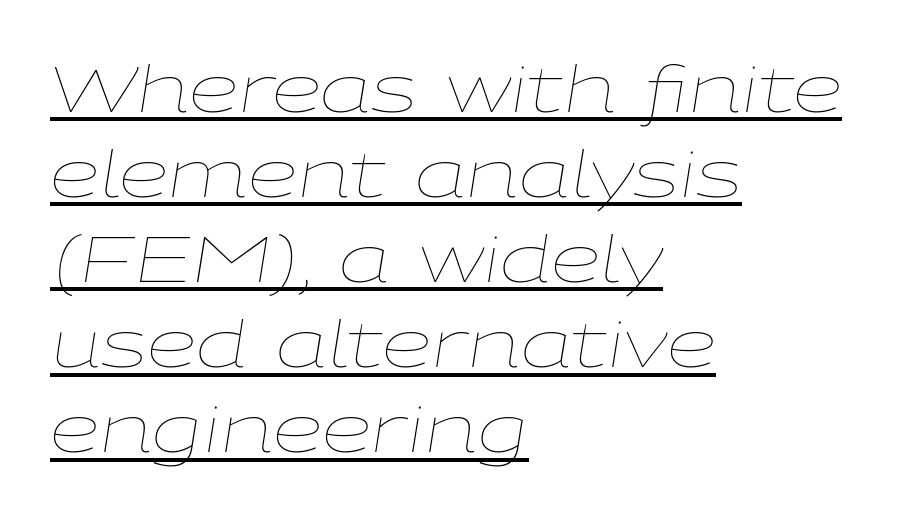
The image shows 64 px thin, wide type, italic (leaning right); set left-aligned, normal line spacing (1.33x), normal letter spacing, underlined; low stroke contrast and a medium x-height.
